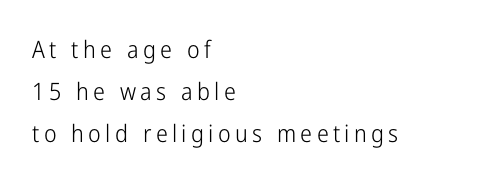
{"italic": "no", "bold": "no", "underline": "no", "align": "left", "line_spacing_ratio": 1.75, "glyph_px": 24}
